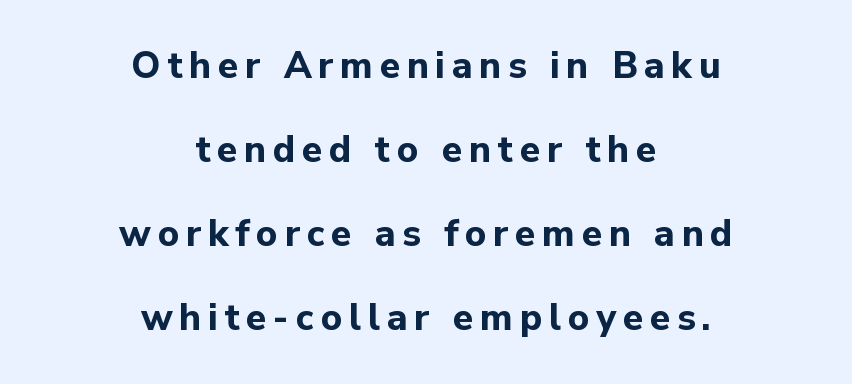
The image shows 37 px bold sans-serif type, upright; set centered, loose line spacing (2.27x), not underlined; low stroke contrast and a medium x-height.
